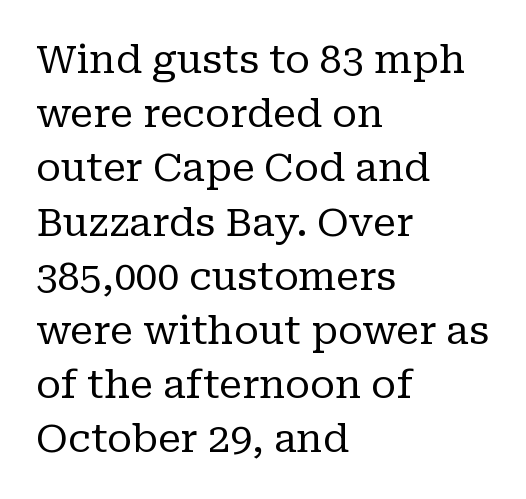
The string is rendered with underlining switched off. The horizontal fit of the characters is conventional and even. Compared with typical paragraphs, the rows here are spaced about the same. A serif font was chosen for this passage. The letters stand upright; this is a roman face. A typesetter would call this proportional, since set widths differ per character.
